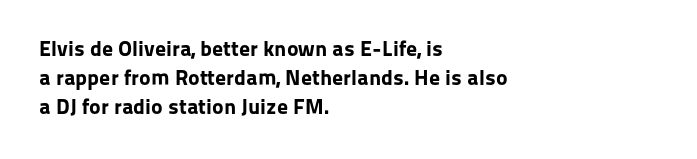
Q: Is the text bold? A: Yes.
Q: Is the text italic (slanted)? A: No, it is upright.
Q: Is the text underlined? A: No.
Q: How is the paragraph aligned? A: Left-aligned.
Q: Is the spacing between letters normal or unusually wide? A: Normal.
Q: Is the spacing between lines tight, normal or loose? A: Normal.
